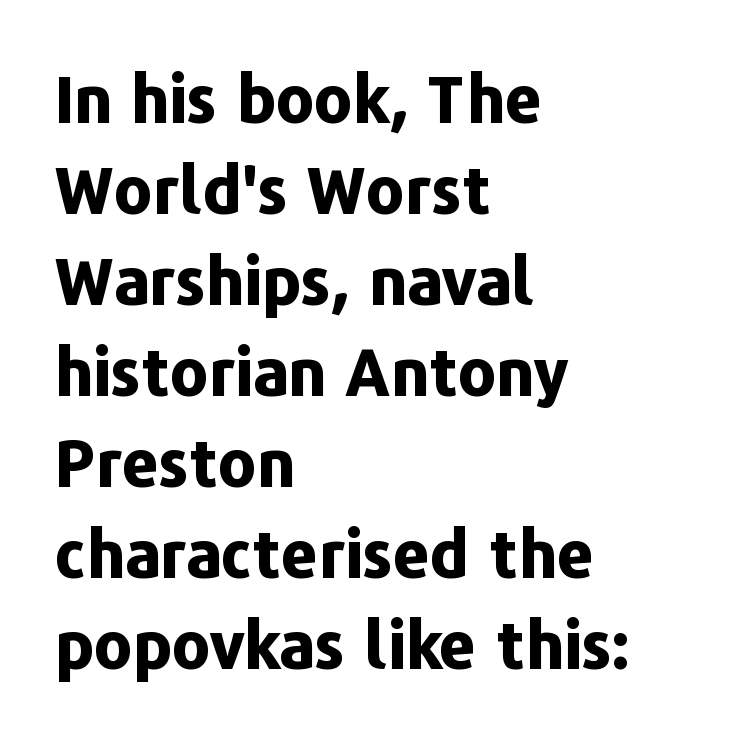
The image shows 65 px bold sans-serif type, upright; set left-aligned, normal line spacing (1.4x), normal letter spacing, not underlined; low stroke contrast and a medium x-height.
